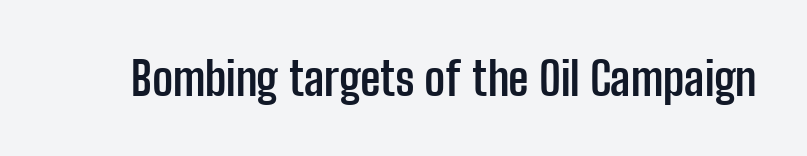
This is roman type, the default non-slanted kind. The passage shown is typed in a proportional face where columns would drift. Typesetter's note: full bold, strokes at maximum text heaviness. How are the letters spaced? Ordinarily, with no added tracking. This rendering employs a face without finishing strokes, i.e., a sans-serif. The space beneath each line is pristine and unruled.
